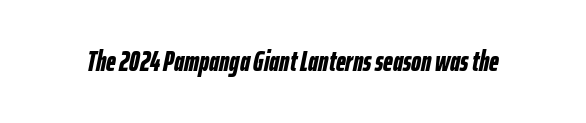
Summary of weight: heavy, a full bold. This sample uses plain, unmodified letter spacing. The face used here has a pronounced slope to its letters. The specimen omits any rule beneath the text block's lines.
